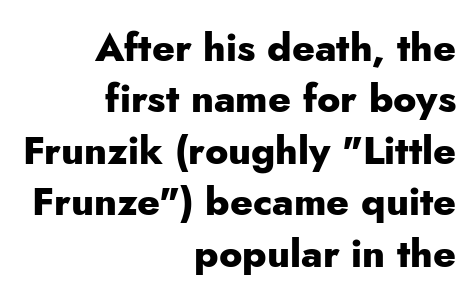
{"serif": "no", "italic": "no", "bold": "yes", "weight": "heavy", "width": "normal", "stroke_contrast": "low", "x_height": "small", "monospaced": "no", "underline": "no", "align": "right", "line_spacing": "normal", "line_spacing_ratio": 1.32, "letter_spacing": "normal", "letter_spacing_em": 0.0, "glyph_px": 39}
